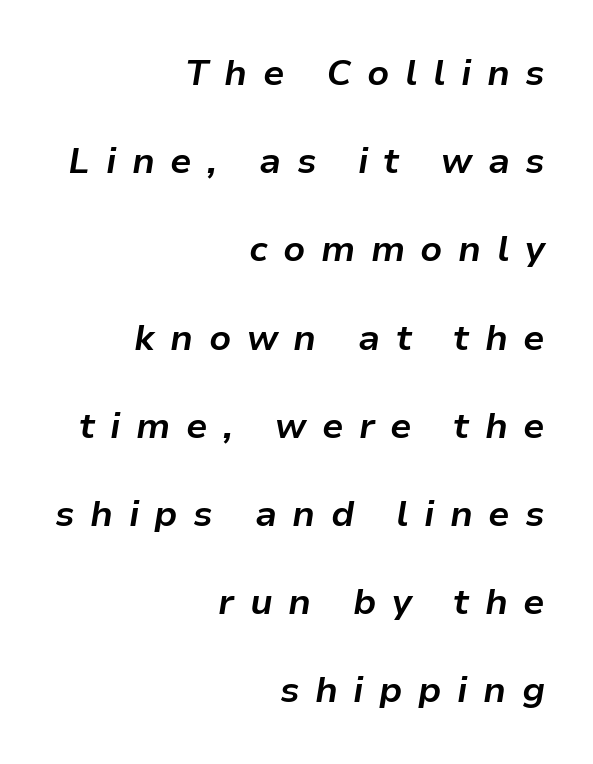
Descenders are the only things crossing below the line. In terms of letterspacing, this is a distinctly airy, spread setting. Observe the lean: these are italic letterforms. Compared with an ordinary text face, these strokes are far heavier — a full bold.
